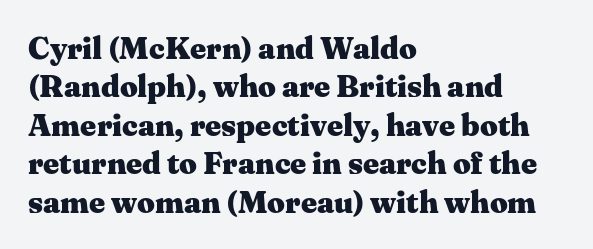
{"serif": "yes", "italic": "no", "bold": "yes", "weight": "heavy", "width": "wide", "stroke_contrast": "medium", "x_height": "medium", "monospaced": "no", "underline": "no", "align": "left", "line_spacing_ratio": 1.24, "letter_spacing": "normal", "letter_spacing_em": 0.0, "glyph_px": 31}
